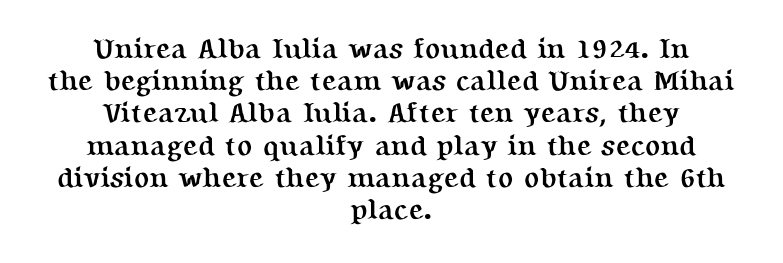
{"serif": "yes", "italic": "no", "bold": "yes", "weight": "semibold", "width": "normal", "stroke_contrast": "medium", "x_height": "medium", "monospaced": "no", "underline": "no", "align": "center", "line_spacing": "tight", "line_spacing_ratio": 1.15, "letter_spacing": "normal", "letter_spacing_em": 0.0, "glyph_px": 28}
